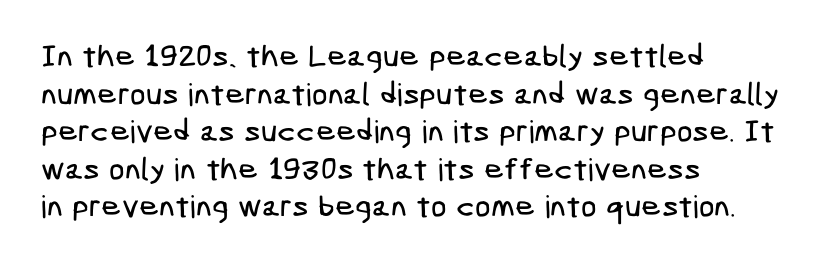
The image shows 31 px condensed sans-serif type; set left-aligned, line spacing 1.21x, normal letter spacing, not underlined; low stroke contrast and a medium x-height.
